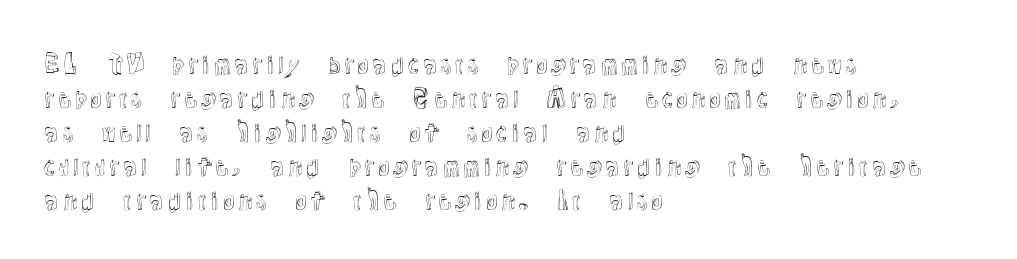
Q: Is the text italic (slanted)? A: No, it is upright.
Q: Is the text underlined? A: No.
Q: How is the paragraph aligned? A: Left-aligned.
Q: Is the spacing between letters normal or unusually wide? A: Normal.
Q: Is the spacing between lines tight, normal or loose? A: Normal.
